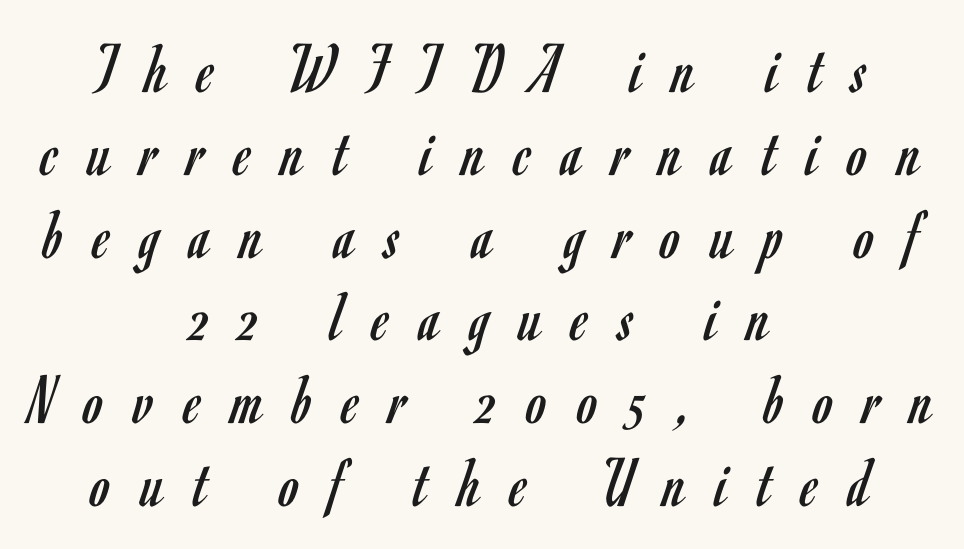
Q: Is the text bold? A: No.
Q: Is the text italic (slanted)? A: Yes.
Q: Is the typeface a serif or a sans-serif typeface? A: Sans-serif.
Q: Is the text underlined? A: No.
Q: How is the paragraph aligned? A: Centered.
Q: Is the spacing between letters normal or unusually wide? A: Unusually wide.
Q: Is the spacing between lines tight, normal or loose? A: Tight.
Q: Width (condensed, normal, or wide)? A: Condensed.
Q: Stroke contrast? A: Low.
Q: x-height? A: Small.
Q: Monospaced? A: No.
